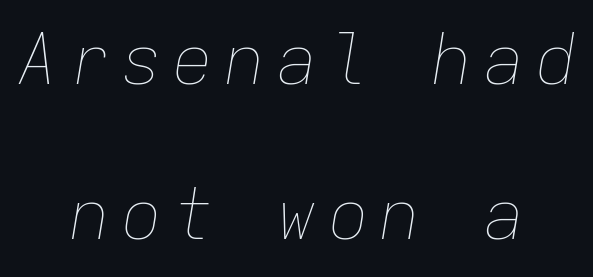
This sample has the even, mechanical cadence of fixed-width lettering. Each new line begins a long way beneath the previous one. Compared with a flush-left layout, this one balances lines on the center instead. Heft: none added — not bold. The specimen omits any rule beneath the text block's lines.
